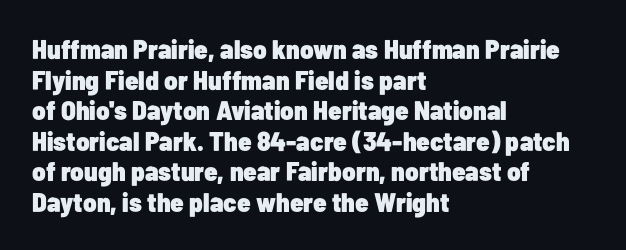
The image shows 27 px bold type, upright; set left-aligned, tight line spacing (1.13x), normal letter spacing, not underlined.
